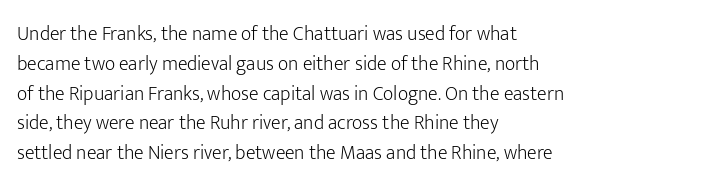
Rule under the text: the space is simply empty. Upright lettering throughout. This rendering leaves character spacing at its baseline value. If you drew a ruler down the left edge, every line would touch it. Is there much room between lines? A standard amount, neither cramped nor airy. This reads as an unemphasized weight, regular at the heaviest.
